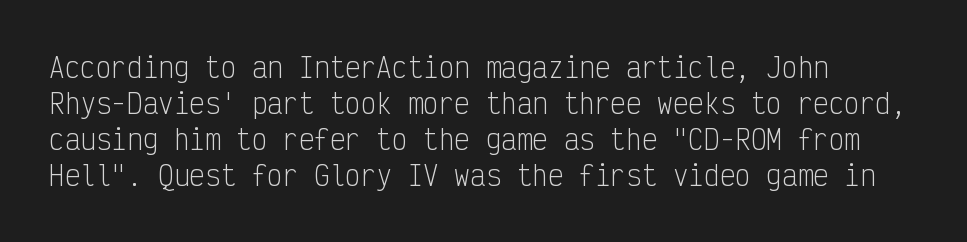
{"italic": "no", "bold": "no", "underline": "no", "align": "left", "line_spacing": "normal", "line_spacing_ratio": 1.38, "letter_spacing": "normal", "letter_spacing_em": 0.0, "glyph_px": 26}
